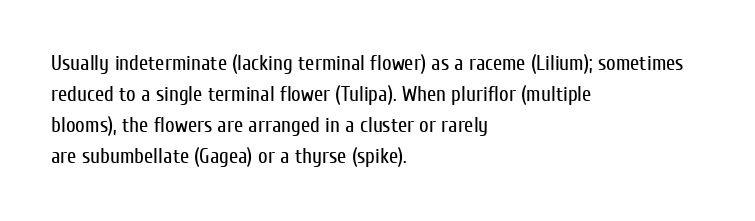
Q: Is the text bold? A: No.
Q: Is the text italic (slanted)? A: No, it is upright.
Q: Is the text underlined? A: No.
Q: How is the paragraph aligned? A: Left-aligned.
Q: Is the spacing between letters normal or unusually wide? A: Normal.
Q: Is the spacing between lines tight, normal or loose? A: Normal.
